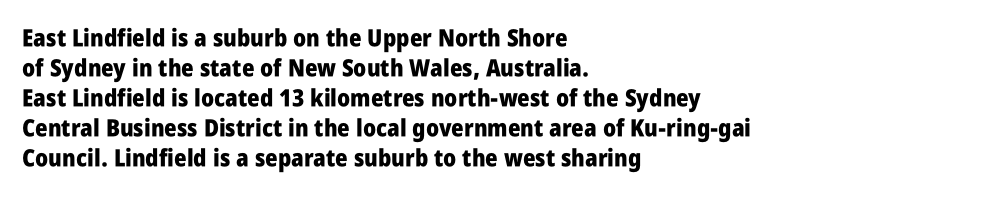
The characters look thick and weighty, a clear bold. Rows of type keep a routine distance in the vertical direction. Each word holds together tightly as a unit, with standard inter-letter gaps. Does the copy run flush right? No — it runs flush left. Beneath every word, the page is bare.
